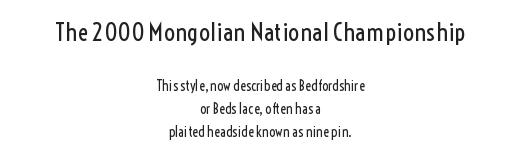
{"italic": "no", "bold": "no", "underline": "no", "align": "center", "line_spacing": "normal", "line_spacing_ratio": 1.65, "letter_spacing": "normal", "letter_spacing_em": 0.0, "larger_block": "first", "size_ratio": 1.79, "glyph_px": 25}
